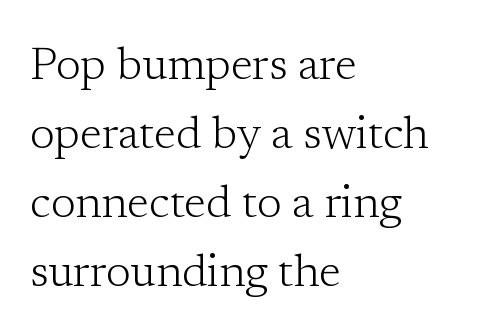
The image shows 45 px light serif type, upright; set left-aligned, normal line spacing (1.53x), normal letter spacing, not underlined; low stroke contrast and a medium x-height.
